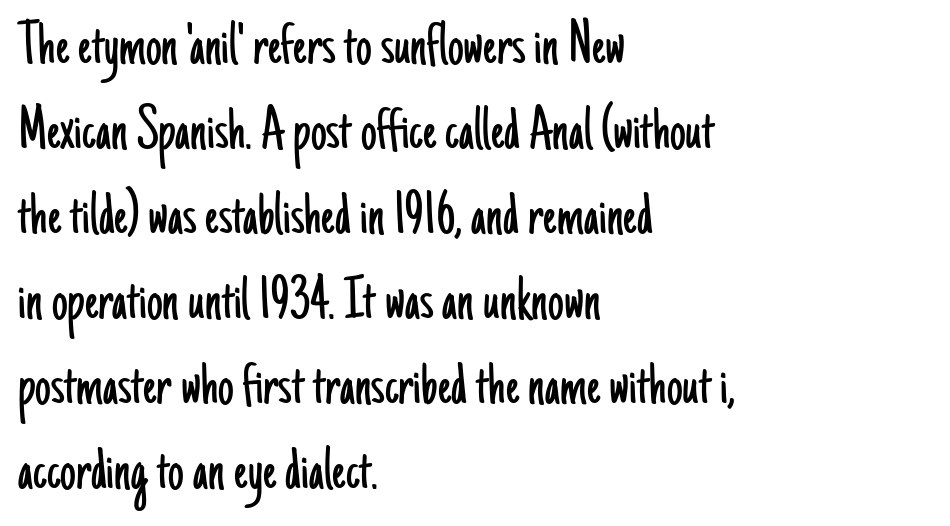
{"serif": "no", "italic": "no", "bold": "no", "weight": "light", "width": "condensed", "stroke_contrast": "low", "x_height": "small", "monospaced": "no", "underline": "no", "align": "left", "line_spacing": "normal", "line_spacing_ratio": 1.35, "letter_spacing": "normal", "letter_spacing_em": 0.0, "glyph_px": 63}
